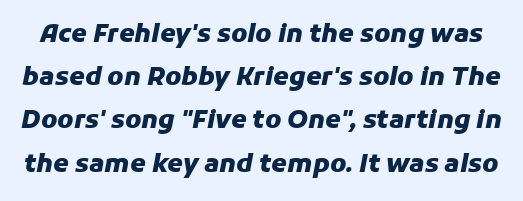
Weight check: bold — yes, fully. The area under the type is left untouched. Letter spacing: default. You can tell it's italic because the verticals aren't actually vertical.
